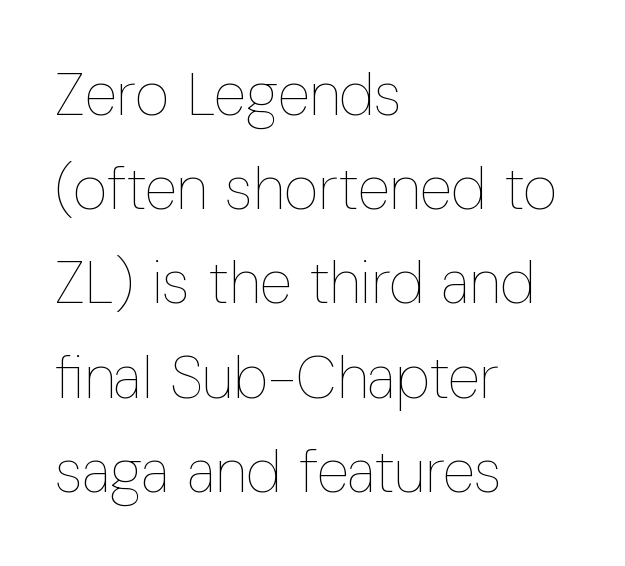
{"italic": "no", "bold": "no", "weight": "thin", "width": "condensed", "stroke_contrast": "low", "x_height": "medium", "monospaced": "no", "underline": "no", "align": "left", "line_spacing": "normal", "line_spacing_ratio": 1.57, "letter_spacing": "normal", "letter_spacing_em": 0.0, "glyph_px": 60}
